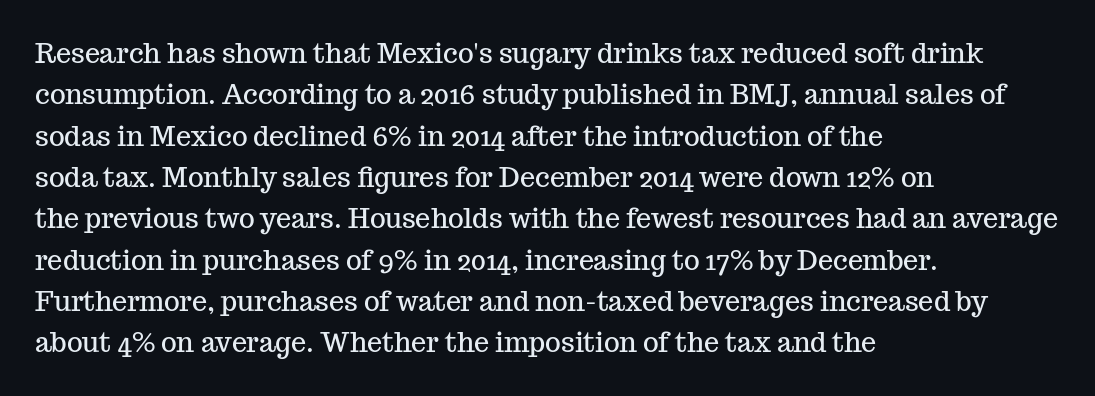
{"italic": "no", "underline": "no", "align": "left", "line_spacing": "normal", "line_spacing_ratio": 1.53, "letter_spacing": "normal", "letter_spacing_em": 0.0, "glyph_px": 27}
